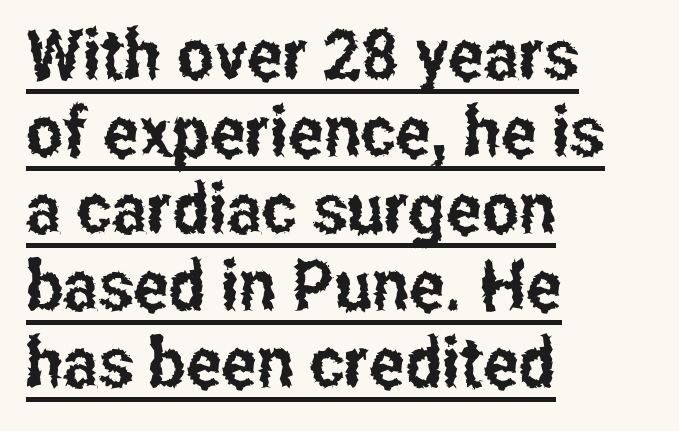
The image shows 70 px condensed sans-serif type, upright; set left-aligned, tight line spacing (1.1x), normal letter spacing, underlined; low stroke contrast and a medium x-height.
